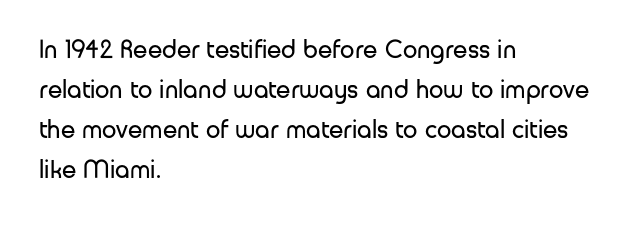
The image shows 26 px text type, upright; set left-aligned, normal line spacing (1.54x), normal letter spacing, not underlined.
